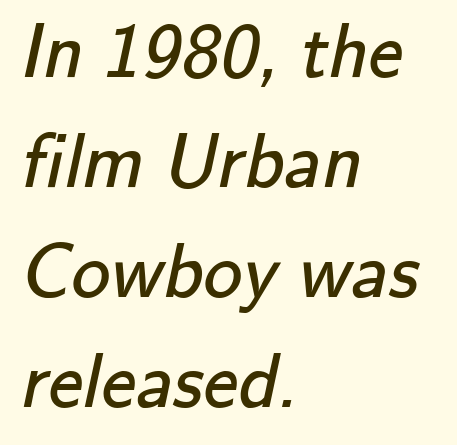
The space directly below the letters is spotless. Proportional: the letters do not fall into vertical columns. A typesetter would label this face a sans. You could call the tracking neutral — neither tight nor loose. The ragged edge is on the right, which tells us the setting is flush left. Weight class: somewhere from thin through regular.
